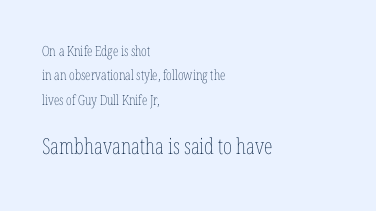
One-word summary of the alignment: left. Style check: upright. Look at the glyph heights: the lower group is clearly the bigger setting. Here the glyphs are tracked normally, forming tight word shapes. The strokes are not fattened; the text isn't bold.
